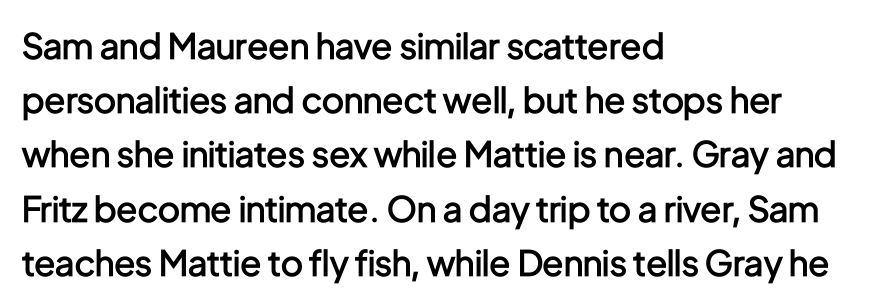
The image shows 35 px semibold, condensed sans-serif type, upright; set left-aligned, normal line spacing (1.55x), normal letter spacing, not underlined; low stroke contrast and a medium x-height.
